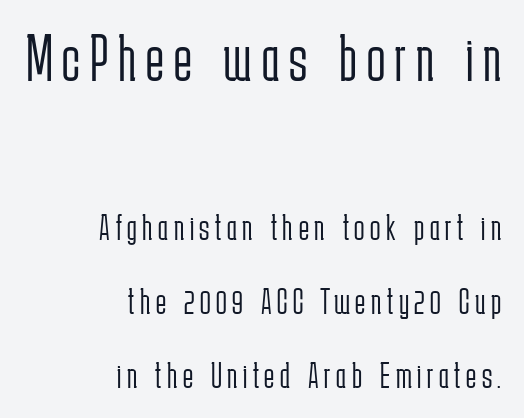
{"serif": "no", "italic": "no", "bold": "no", "weight": "light", "width": "condensed", "stroke_contrast": "low", "x_height": "medium", "monospaced": "no", "underline": "no", "align": "right", "line_spacing": "loose", "line_spacing_ratio": 1.95, "larger_block": "first", "size_ratio": 1.76, "glyph_px": 67}
